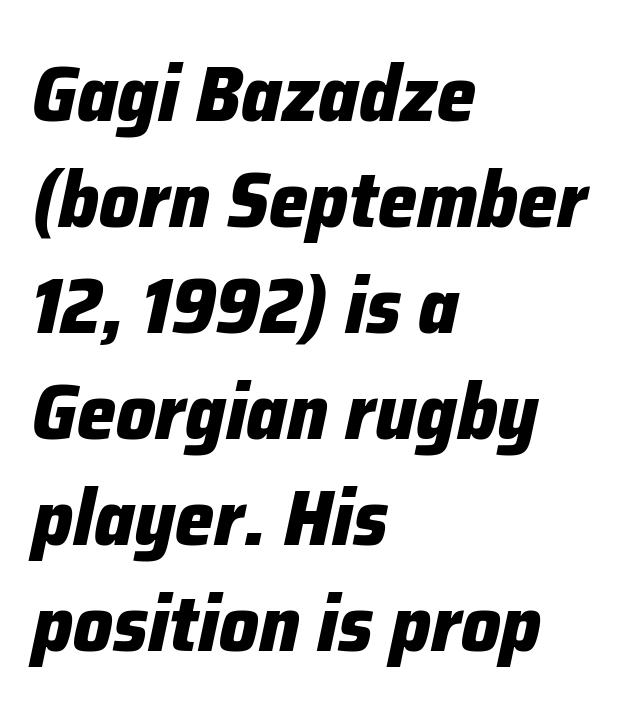
The image shows 78 px heavy type, italic (leaning right); set left-aligned, normal line spacing (1.36x), normal letter spacing, not underlined; low stroke contrast and a medium x-height.
